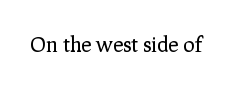
The passage shown is not underscored anywhere. The font's upright variant was chosen for this text. Stems here are at most as thick as an everyday book face. Observe the ordinary spacing: letters are neighbours, not strangers.
